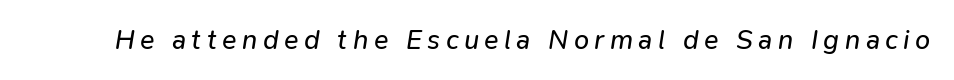
Q: Is the text bold? A: No.
Q: Is the text italic (slanted)? A: Yes, it leans right by about 9 degrees.
Q: Is the text underlined? A: No.
Q: Is the spacing between letters normal or unusually wide? A: Unusually wide.
